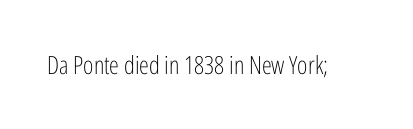
The rendering keeps characters at their native spacing. The font sits on the lighter half of the weight spectrum, regular included. Quick note: underline off. Is there any slant? The stems are plumb.
